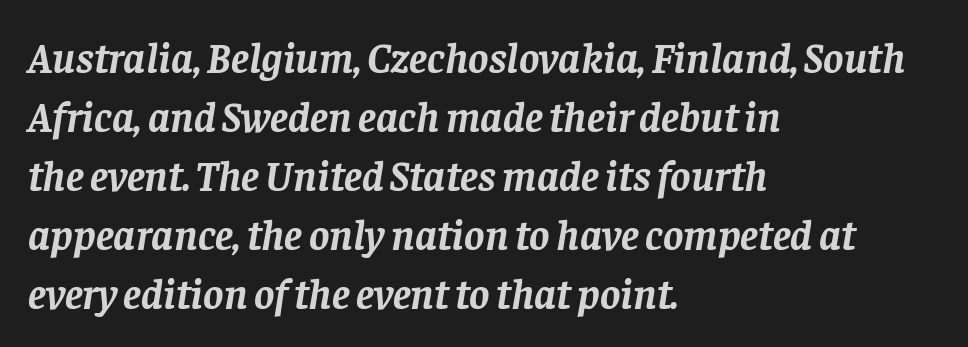
{"serif": "yes", "italic": "yes", "lean": "right", "slant_degrees": 8, "bold": "yes", "weight": "semibold", "width": "normal", "stroke_contrast": "low", "x_height": "large", "monospaced": "no", "underline": "no", "align": "left", "line_spacing": "normal", "line_spacing_ratio": 1.37, "letter_spacing": "normal", "letter_spacing_em": 0.0, "glyph_px": 43}
